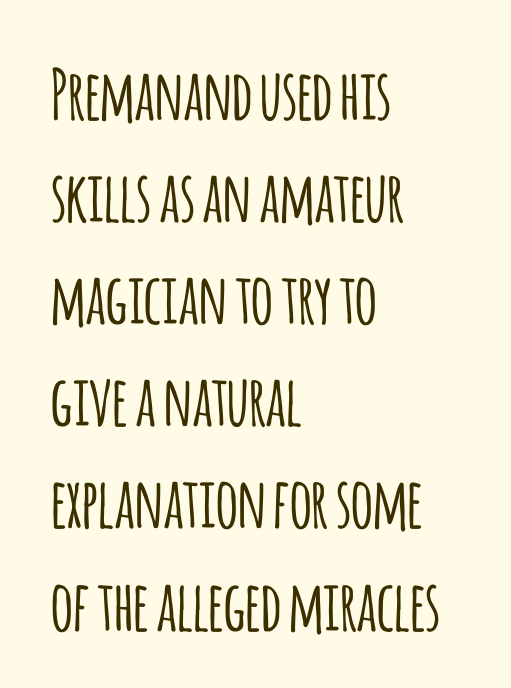
Q: Is the text italic (slanted)? A: No, it is upright.
Q: Is the typeface a serif or a sans-serif typeface? A: Sans-serif.
Q: Is the text underlined? A: No.
Q: How is the paragraph aligned? A: Left-aligned.
Q: Is the spacing between letters normal or unusually wide? A: Normal.
Q: Is the spacing between lines tight, normal or loose? A: Normal.
Q: Width (condensed, normal, or wide)? A: Condensed.
Q: Stroke contrast? A: Low.
Q: x-height? A: Large.
Q: Monospaced? A: No.
